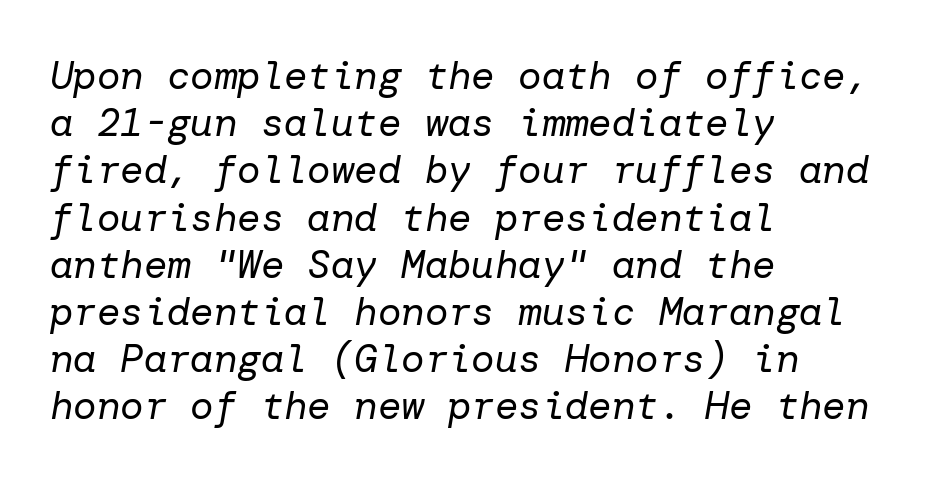
The image shows 39 px regular-weight type, italic (leaning right); set left-aligned, line spacing 1.21x, normal letter spacing, not underlined; low stroke contrast and a medium x-height.
